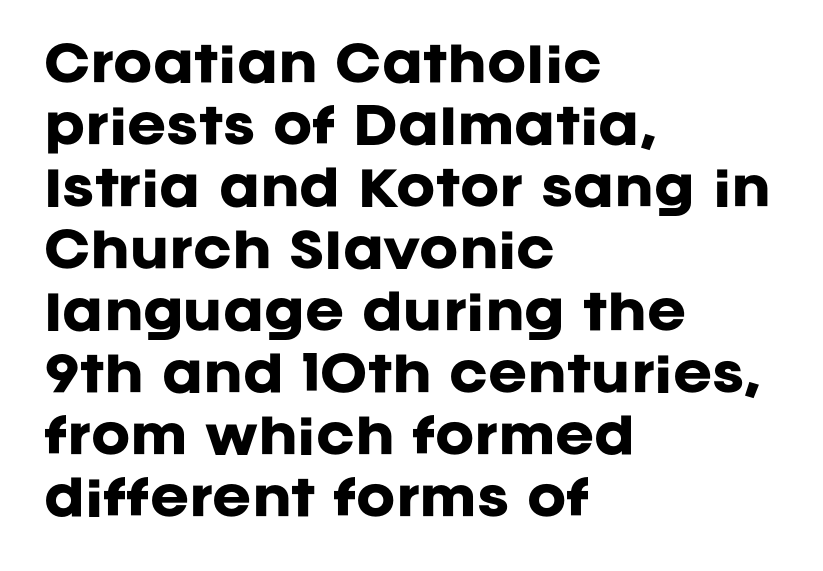
Q: Is the text bold? A: Yes.
Q: Is the text italic (slanted)? A: No, it is upright.
Q: Is the typeface a serif or a sans-serif typeface? A: Sans-serif.
Q: Is the text underlined? A: No.
Q: How is the paragraph aligned? A: Left-aligned.
Q: Is the spacing between letters normal or unusually wide? A: Normal.
Q: Is the spacing between lines tight, normal or loose? A: Normal.
Q: Width (condensed, normal, or wide)? A: Normal.
Q: Stroke contrast? A: Low.
Q: x-height? A: Large.
Q: Monospaced? A: No.
